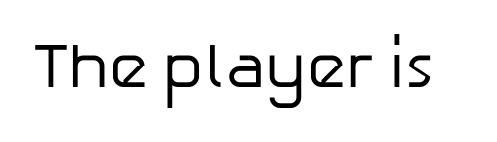
The image shows 63 px regular-weight sans-serif type, upright; set normal letter spacing, not underlined; low stroke contrast and a medium x-height.
